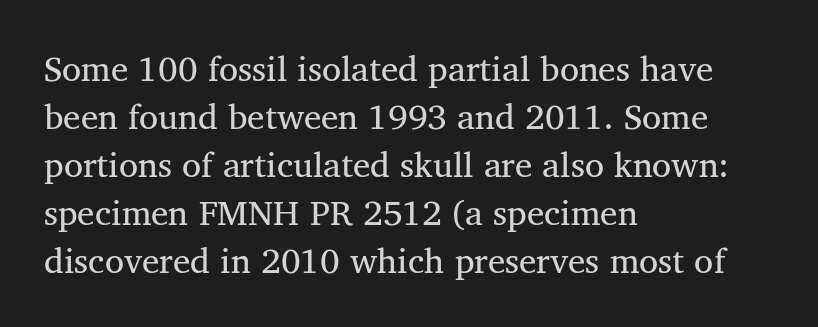
Note: serifs present on the glyphs. Note the varied advance widths — an 'i' is clearly narrower than an 'm'. Alignment: flush left. Ascenders rise straight up at ninety degrees.
